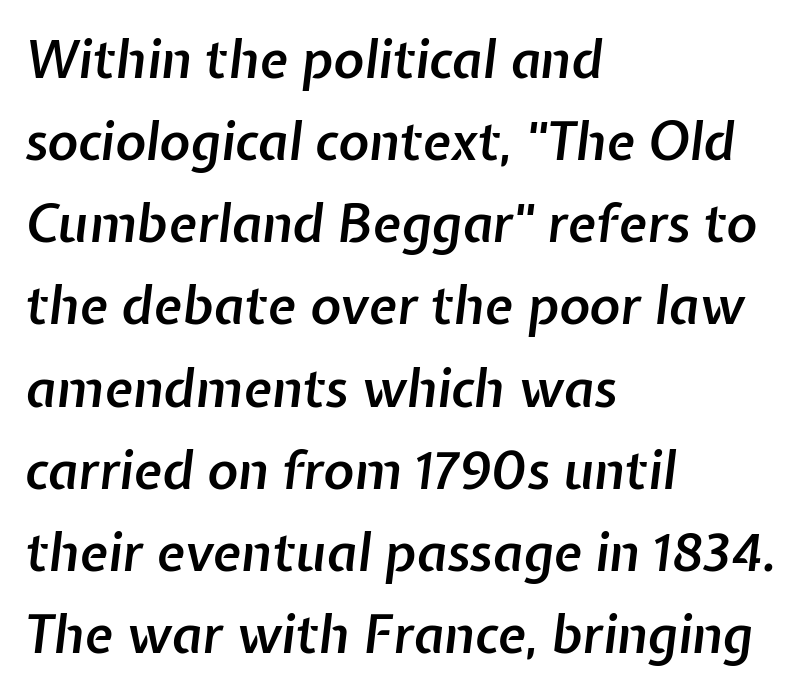
Q: Is the text bold? A: Semi-bold.
Q: Is the text italic (slanted)? A: Yes, it leans right by about 7 degrees.
Q: Is the text underlined? A: No.
Q: How is the paragraph aligned? A: Left-aligned.
Q: Is the spacing between letters normal or unusually wide? A: Normal.
Q: Is the spacing between lines tight, normal or loose? A: Normal.
Q: Width (condensed, normal, or wide)? A: Normal.
Q: Stroke contrast? A: Low.
Q: x-height? A: Medium.
Q: Monospaced? A: No.
